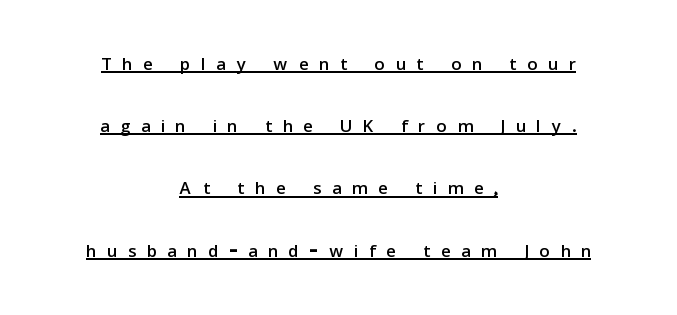
Q: Is the text italic (slanted)? A: No, it is upright.
Q: Is the text underlined? A: Yes.
Q: How is the paragraph aligned? A: Centered.
Q: Is the spacing between letters normal or unusually wide? A: Unusually wide.
Q: Is the spacing between lines tight, normal or loose? A: Loose.
